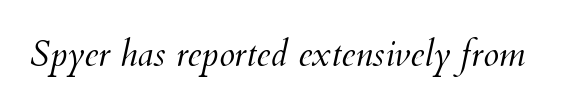
The image shows 36 px light type, italic (leaning right); set normal letter spacing, not underlined; medium stroke contrast and a small x-height.
